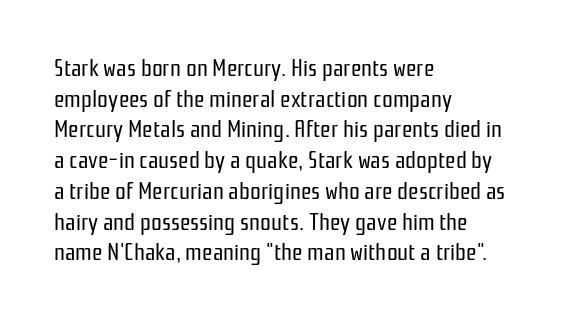
{"italic": "no", "bold": "no", "underline": "no", "align": "left", "line_spacing": "normal", "line_spacing_ratio": 1.28, "letter_spacing": "normal", "letter_spacing_em": 0.0, "glyph_px": 24}
